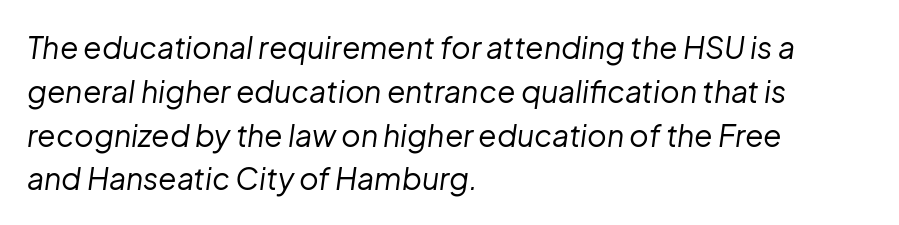
The specimen omits any rule beneath the text block's lines. The strokes are not fattened; the text isn't bold. The lines in this sample share a left origin and differ only in where they stop. Leading: standard. The face used here is proportionally spaced, like ordinary book or web type. The passage shown leans; its letterforms are oblique.
